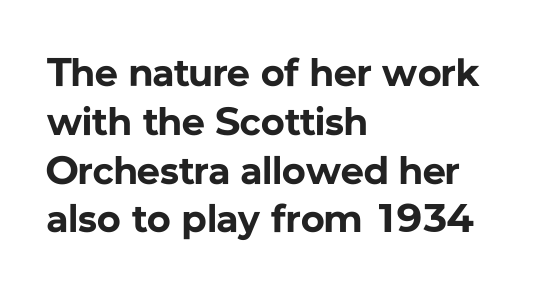
The image shows 40 px bold sans-serif type, upright; set left-aligned, line spacing 1.22x, normal letter spacing, not underlined; low stroke contrast and a medium x-height.
